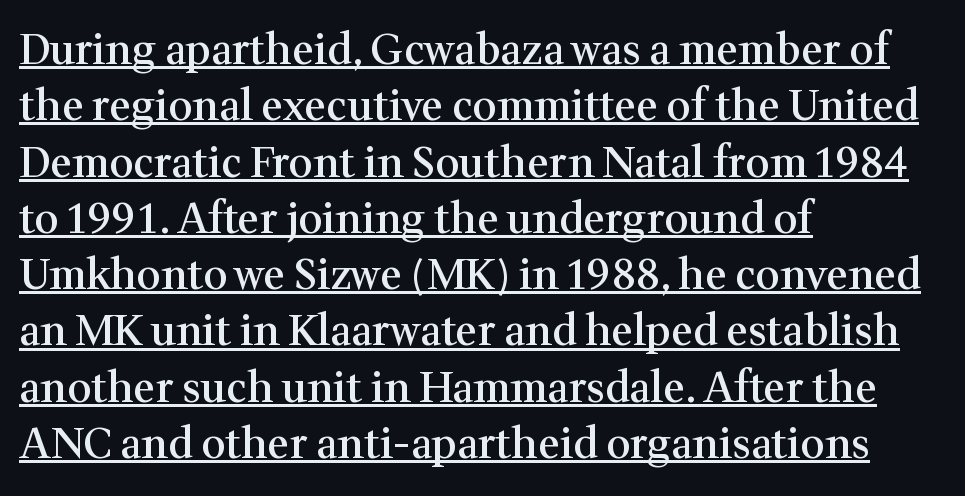
Quick note: not italic, upright. Every word sits above its own underline. Horizontal bands of white between lines are of average thickness. All the whitespace from short lines collects on the right. Serif or sans? Serif — the stroke terminals have little feet. Stems and bowls a touch heavier than normal — semibold.
